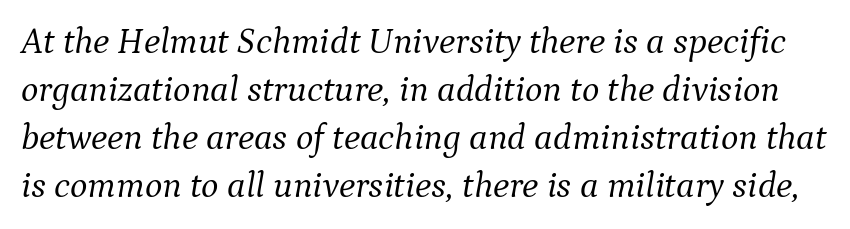
Anything drawn beneath the words? Only blank space. The gaps between neighbouring characters are ordinary and unremarkable. The designer went with a serif here, giving each stem small feet. Stems and bowls with no extra thickness — not bold. These lines were composed using italics. The vertical gap from one line to the next is medium.
